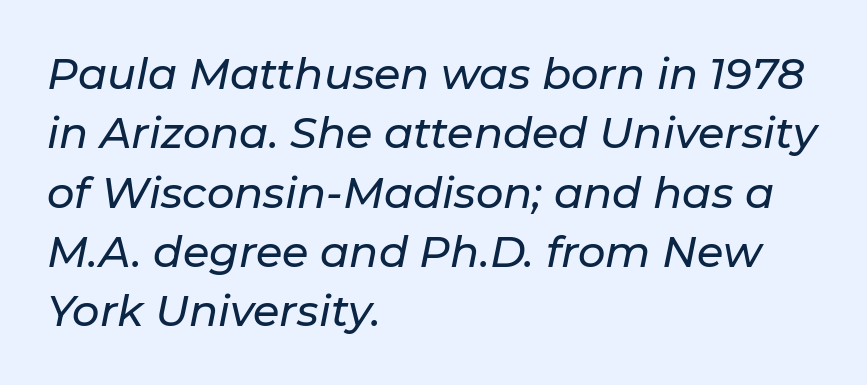
Emphasis-style slanted type is in use. Descender tails drop into unmarked territory. Baseline-to-baseline distance is the conventional proportion of letter height. The rag falls on the right side of this text block. The letterforms sit shoulder to shoulder at normal distance.
